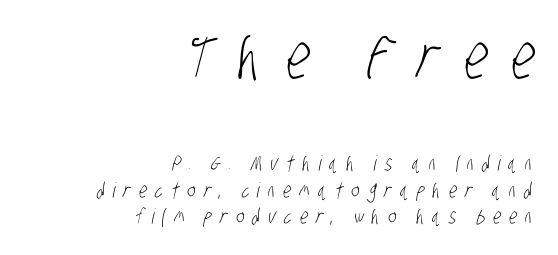
Rule under the text: the space is simply empty. A sans-serif font was chosen for this passage. Note the varied advance widths — an 'i' is clearly narrower than an 'm'. This is not heavy type; no bold has been used. Is the letter spacing exaggerated? Yes — the characters are pushed far apart. Is the lower block the larger one? No — the upper block carries the bigger type.
